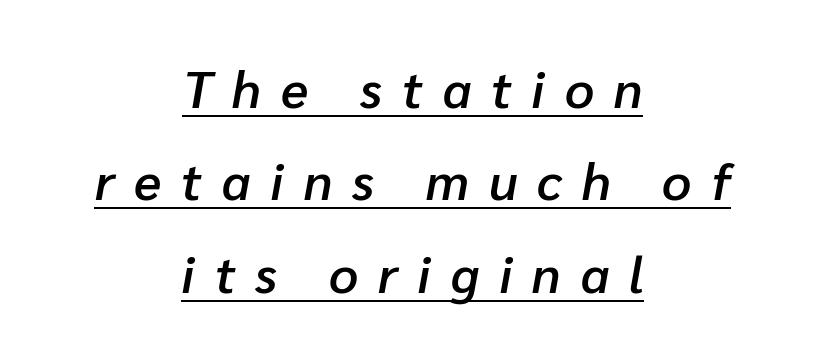
Q: Is the text bold? A: Semi-bold.
Q: Is the text italic (slanted)? A: Yes, it leans right by about 10 degrees.
Q: Is the text underlined? A: Yes.
Q: How is the paragraph aligned? A: Centered.
Q: Is the spacing between letters normal or unusually wide? A: Unusually wide.
Q: Width (condensed, normal, or wide)? A: Normal.
Q: Stroke contrast? A: Low.
Q: x-height? A: Medium.
Q: Monospaced? A: No.
